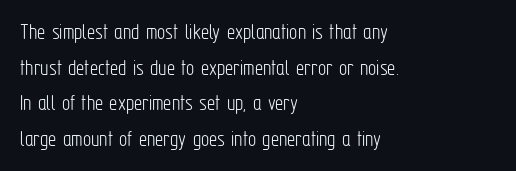
{"italic": "no", "bold": "no", "underline": "no", "align": "left", "line_spacing": "normal", "line_spacing_ratio": 1.55, "letter_spacing": "normal", "letter_spacing_em": 0.0, "glyph_px": 23}
